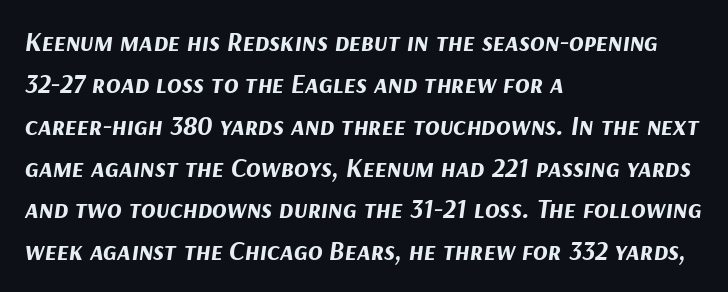
Q: Is the text bold? A: Yes.
Q: Is the text italic (slanted)? A: Yes, it leans right by about 9 degrees.
Q: Is the text underlined? A: No.
Q: How is the paragraph aligned? A: Left-aligned.
Q: Is the spacing between letters normal or unusually wide? A: Normal.
Q: Is the spacing between lines tight, normal or loose? A: Normal.
